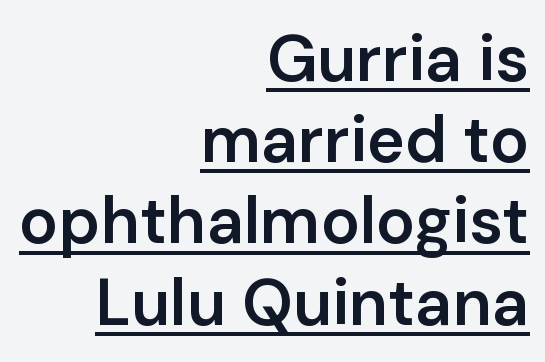
Q: Is the text bold? A: Semi-bold.
Q: Is the text italic (slanted)? A: No, it is upright.
Q: Is the typeface a serif or a sans-serif typeface? A: Sans-serif.
Q: Is the text underlined? A: Yes.
Q: How is the paragraph aligned? A: Right-aligned.
Q: Is the spacing between letters normal or unusually wide? A: Normal.
Q: Is the spacing between lines tight, normal or loose? A: Normal.
Q: Width (condensed, normal, or wide)? A: Normal.
Q: Stroke contrast? A: Low.
Q: x-height? A: Medium.
Q: Monospaced? A: No.
